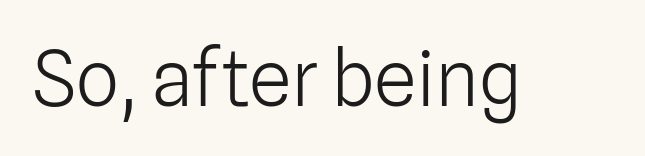
{"serif": "no", "italic": "no", "bold": "no", "weight": "light", "width": "normal", "stroke_contrast": "low", "x_height": "medium", "monospaced": "no", "underline": "no", "letter_spacing": "normal", "letter_spacing_em": 0.0, "glyph_px": 77}
